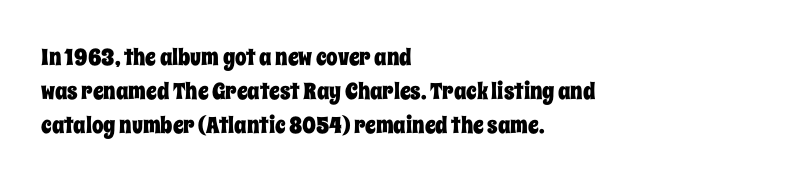
Left-aligned paragraph, ragged on the right. Compared with typical body copy, the letter spacing here is the same. A roman cut, with each character standing at attention. Baseline-to-baseline distance is the conventional proportion of letter height. The string is rendered with underlining switched off.
